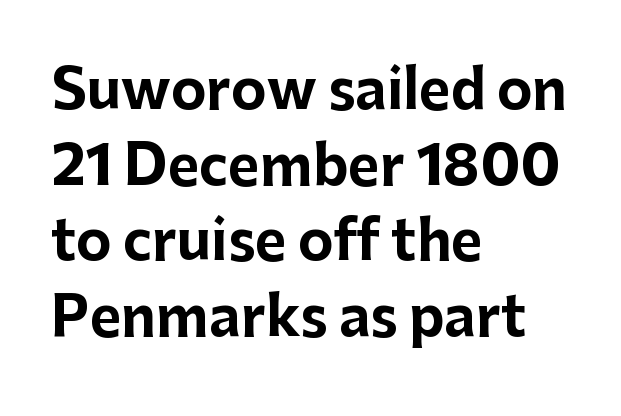
Ordinary non-slanted type is in use. The text block is weighted toward the left margin, trailing off unevenly rightward. The letters advance in unequal steps, a hallmark of proportional type. Typographic density is high because the face is bold.
